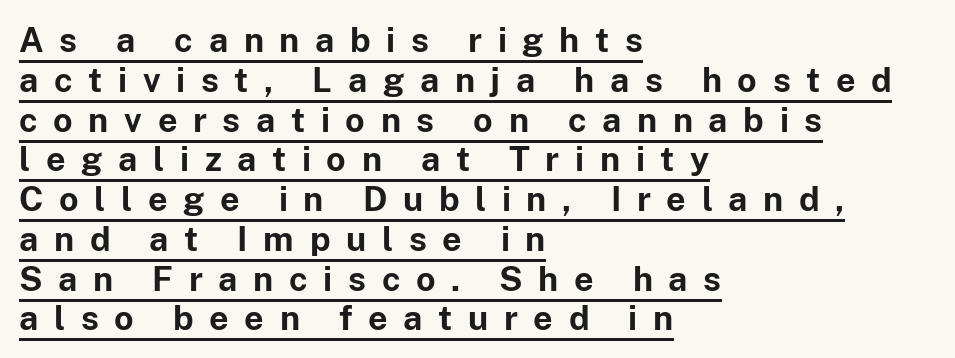
{"serif": "no", "italic": "no", "bold": "yes", "weight": "bold", "width": "normal", "stroke_contrast": "low", "x_height": "medium", "monospaced": "no", "underline": "yes", "align": "left", "line_spacing_ratio": 1.17, "letter_spacing": "wide", "letter_spacing_em": 0.46, "glyph_px": 34}
